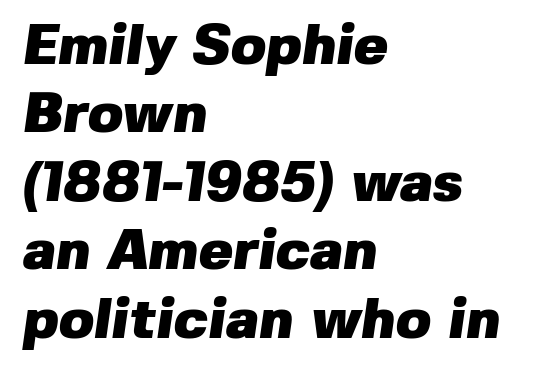
The image shows 57 px heavy sans-serif type; set left-aligned, line spacing 1.2x, normal letter spacing, not underlined; low stroke contrast and a medium x-height.
